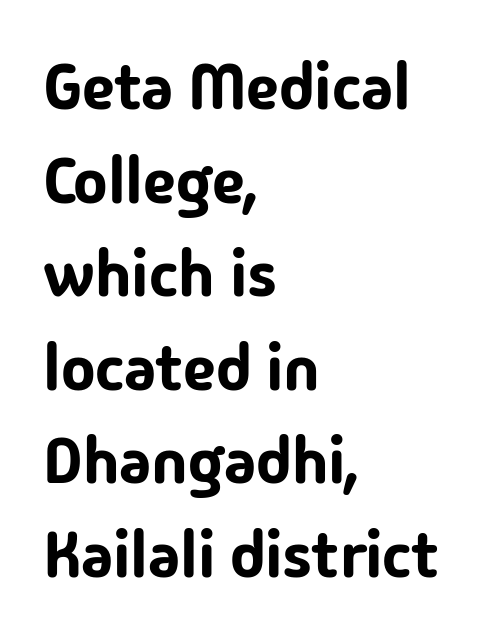
{"serif": "no", "italic": "no", "width": "normal", "stroke_contrast": "low", "x_height": "medium", "monospaced": "no", "underline": "no", "align": "left", "line_spacing": "normal", "line_spacing_ratio": 1.44, "letter_spacing": "normal", "letter_spacing_em": 0.0, "glyph_px": 65}
